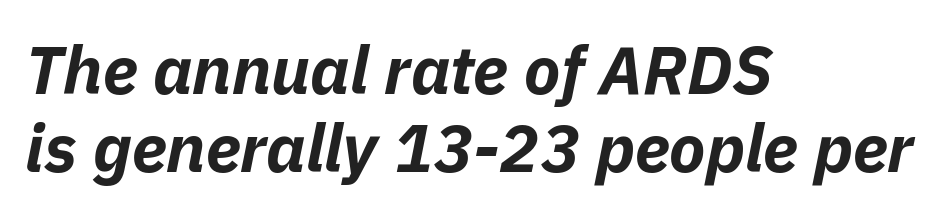
The image shows 67 px bold type, italic (leaning right); set left-aligned, line spacing 1.16x, normal letter spacing, not underlined; low stroke contrast and a medium x-height.
